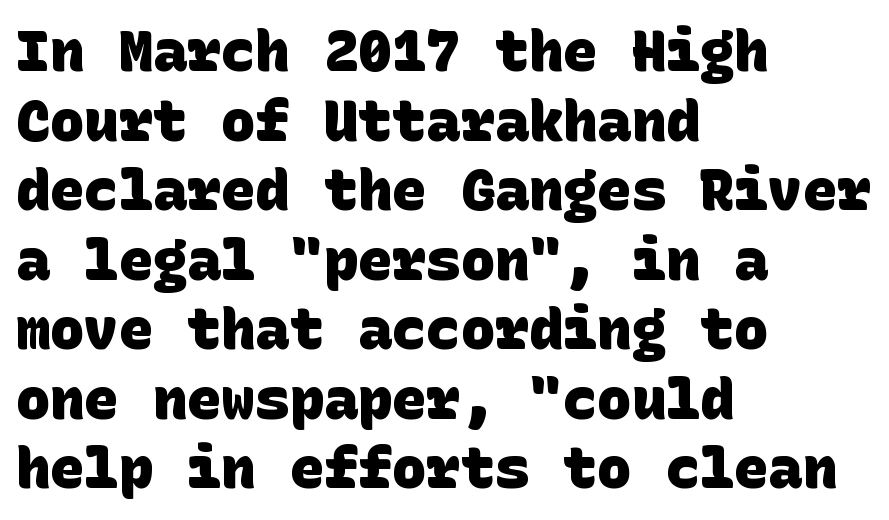
Q: Is the text bold? A: Yes.
Q: Is the typeface a serif or a sans-serif typeface? A: Sans-serif.
Q: Is the text underlined? A: No.
Q: How is the paragraph aligned? A: Left-aligned.
Q: Is the spacing between letters normal or unusually wide? A: Normal.
Q: Width (condensed, normal, or wide)? A: Normal.
Q: Stroke contrast? A: Low.
Q: x-height? A: Large.
